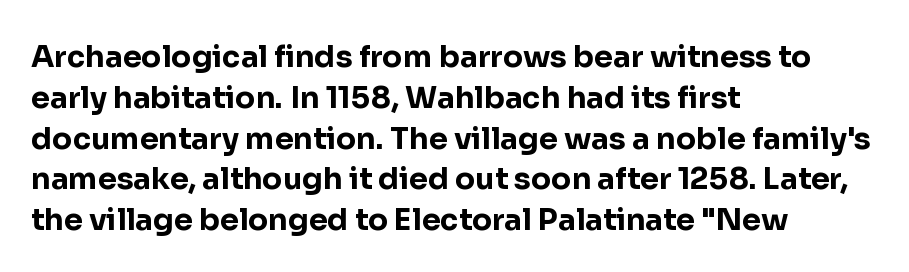
Default kerning and tracking; the words read as compact shapes. You could not count columns in this text — the font is proportionally spaced. The type sits square on the baseline with zero lean. Notice how descenders clear the ascenders below comfortably — that's standard leading.
